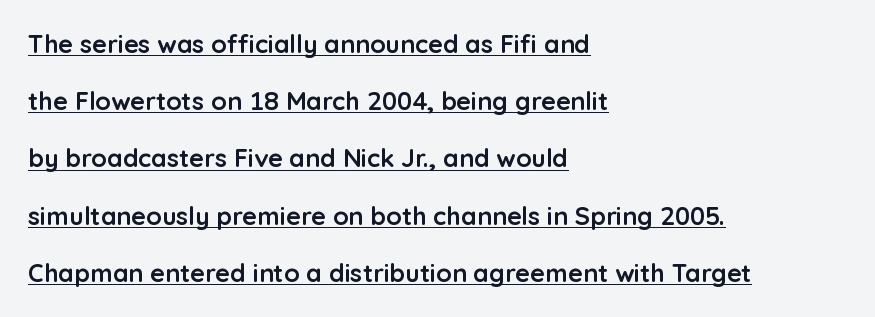
The image shows 25 px bold type, upright; set left-aligned, loose line spacing (2.29x), normal letter spacing, underlined.
